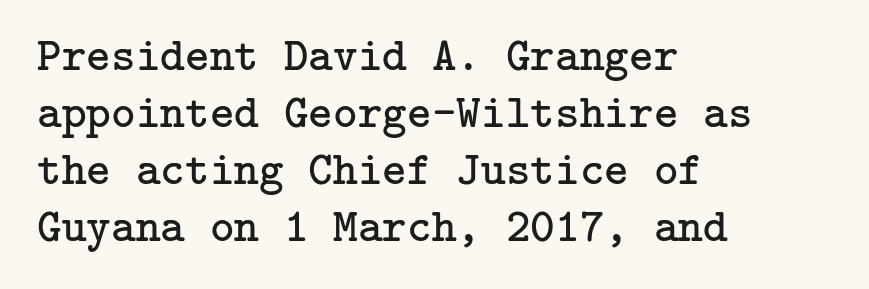
Stems here are at most as thick as an everyday book face. You can tell from the footed stems that serif type was used. Students, note that the glyphs here touch the page at normal intervals. Where is the straight margin? On the left. No word sits above an underline.
